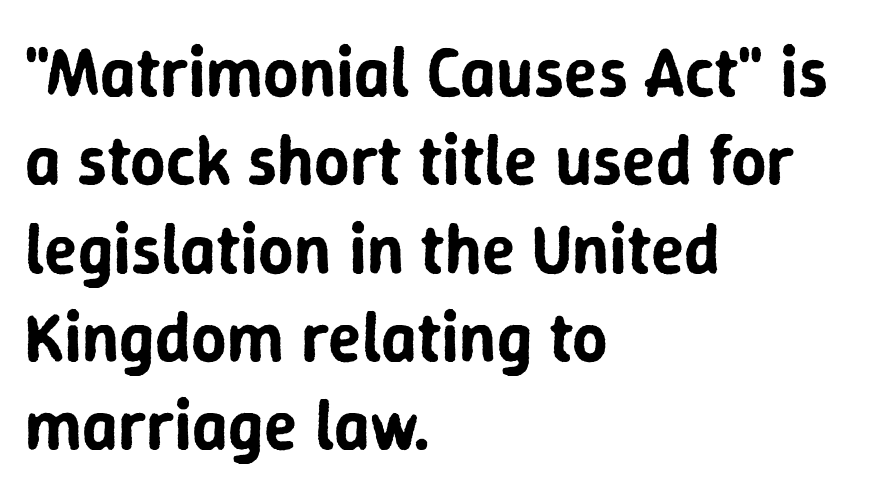
{"serif": "no", "italic": "no", "width": "normal", "stroke_contrast": "low", "x_height": "medium", "monospaced": "no", "underline": "no", "align": "left", "line_spacing": "normal", "line_spacing_ratio": 1.28, "letter_spacing": "normal", "letter_spacing_em": 0.0, "glyph_px": 69}
